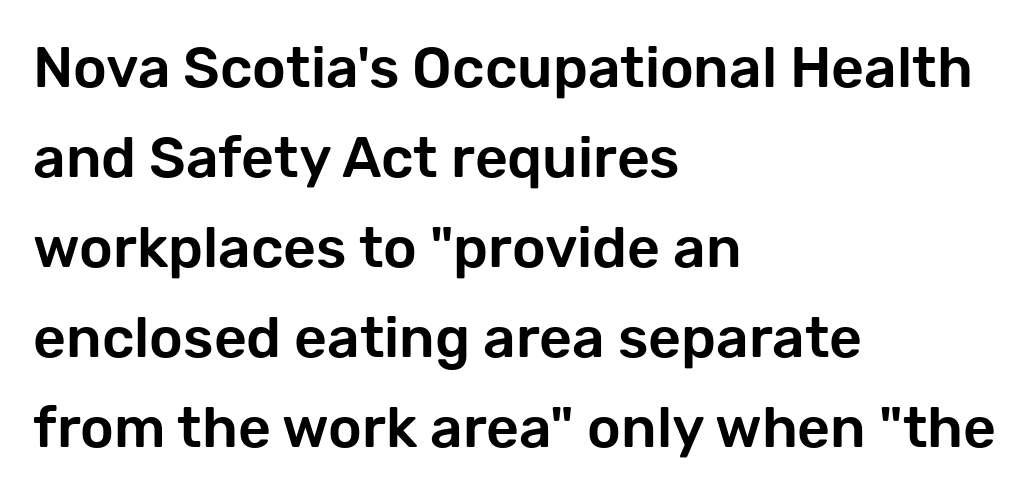
Q: Is the text italic (slanted)? A: No, it is upright.
Q: Is the typeface a serif or a sans-serif typeface? A: Sans-serif.
Q: Is the text underlined? A: No.
Q: How is the paragraph aligned? A: Left-aligned.
Q: Is the spacing between letters normal or unusually wide? A: Normal.
Q: Is the spacing between lines tight, normal or loose? A: Normal.
Q: Width (condensed, normal, or wide)? A: Normal.
Q: Stroke contrast? A: Low.
Q: x-height? A: Medium.
Q: Monospaced? A: No.
